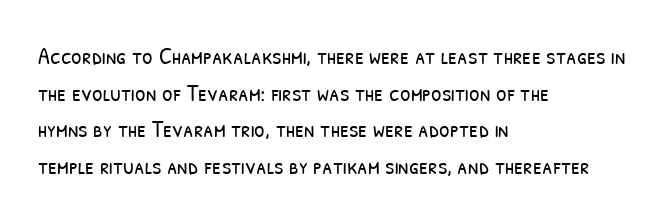
Q: Is the text bold? A: No.
Q: Is the text underlined? A: No.
Q: How is the paragraph aligned? A: Left-aligned.
Q: Is the spacing between letters normal or unusually wide? A: Normal.
Q: Is the spacing between lines tight, normal or loose? A: Normal.
